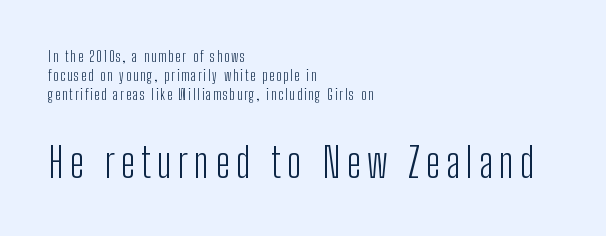
{"serif": "no", "italic": "no", "bold": "no", "weight": "light", "width": "condensed", "stroke_contrast": "low", "x_height": "medium", "monospaced": "no", "underline": "no", "align": "left", "line_spacing": "normal", "line_spacing_ratio": 1.35, "larger_block": "second", "size_ratio": 2.93, "glyph_px": 41}
